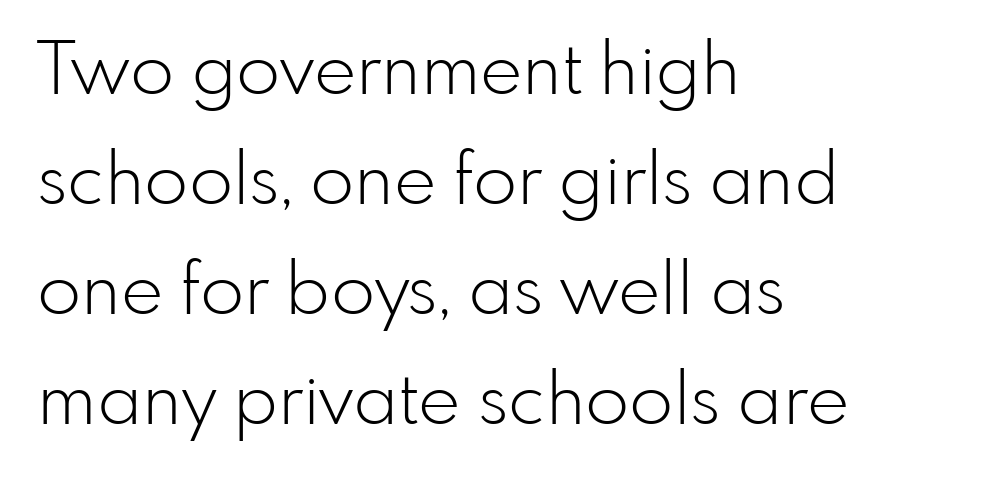
Q: Is the text bold? A: No.
Q: Is the text italic (slanted)? A: No, it is upright.
Q: Is the typeface a serif or a sans-serif typeface? A: Sans-serif.
Q: Is the text underlined? A: No.
Q: How is the paragraph aligned? A: Left-aligned.
Q: Is the spacing between letters normal or unusually wide? A: Normal.
Q: Is the spacing between lines tight, normal or loose? A: Normal.
Q: Width (condensed, normal, or wide)? A: Normal.
Q: Stroke contrast? A: Low.
Q: x-height? A: Small.
Q: Monospaced? A: No.
